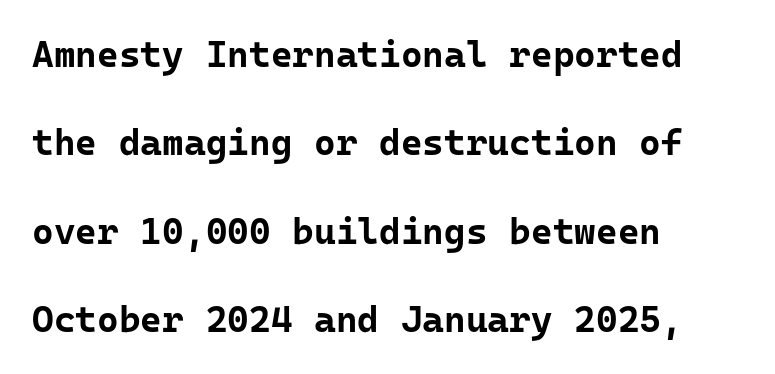
{"serif": "no", "italic": "no", "bold": "yes", "weight": "bold", "width": "normal", "stroke_contrast": "low", "x_height": "medium", "underline": "no", "align": "left", "line_spacing": "loose", "line_spacing_ratio": 2.39, "letter_spacing": "normal", "letter_spacing_em": 0.0, "glyph_px": 37}
